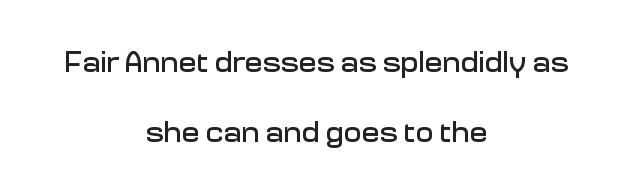
{"serif": "no", "italic": "no", "width": "normal", "stroke_contrast": "low", "x_height": "medium", "monospaced": "no", "underline": "no", "align": "center", "line_spacing": "loose", "line_spacing_ratio": 2.32, "letter_spacing": "normal", "letter_spacing_em": 0.0, "glyph_px": 30}
